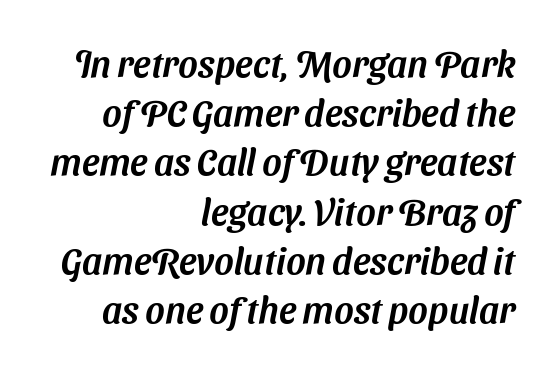
Q: Is the typeface a serif or a sans-serif typeface? A: Sans-serif.
Q: Is the text underlined? A: No.
Q: How is the paragraph aligned? A: Right-aligned.
Q: Is the spacing between letters normal or unusually wide? A: Normal.
Q: Is the spacing between lines tight, normal or loose? A: Normal.
Q: Width (condensed, normal, or wide)? A: Normal.
Q: Stroke contrast? A: Medium.
Q: x-height? A: Medium.
Q: Monospaced? A: No.
